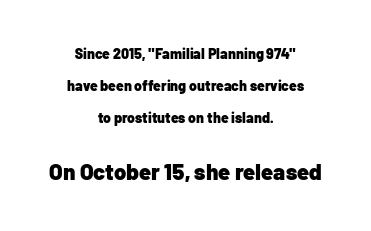
{"italic": "no", "bold": "yes", "underline": "no", "align": "center", "line_spacing": "loose", "line_spacing_ratio": 2.28, "letter_spacing": "normal", "letter_spacing_em": 0.0, "larger_block": "second", "size_ratio": 1.57, "glyph_px": 22}
